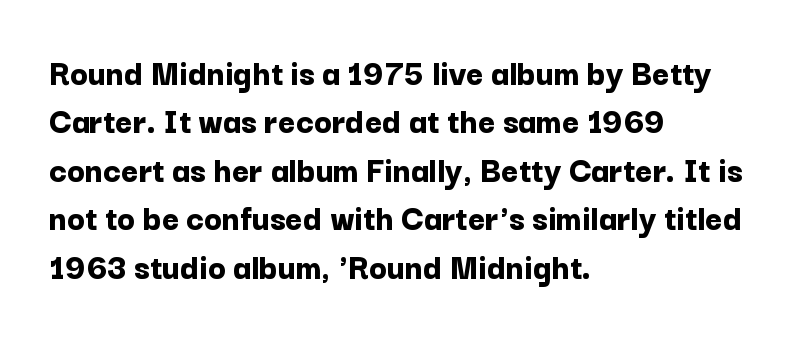
Check under the words: just untouched page. There is no visible air inserted between adjacent glyphs. Note the varied advance widths — an 'i' is clearly narrower than an 'm'. What kind of face is this? One without serifs — a sans.
